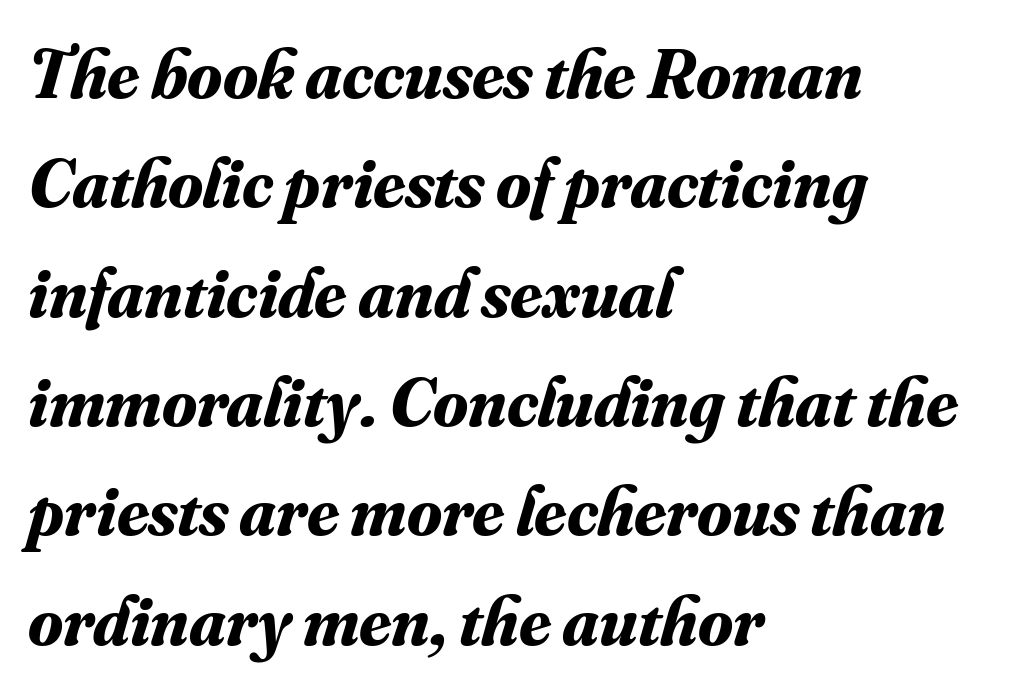
The image shows 71 px bold serif type, italic (leaning right); set left-aligned, normal line spacing (1.54x), normal letter spacing, not underlined; medium stroke contrast and a small x-height.
